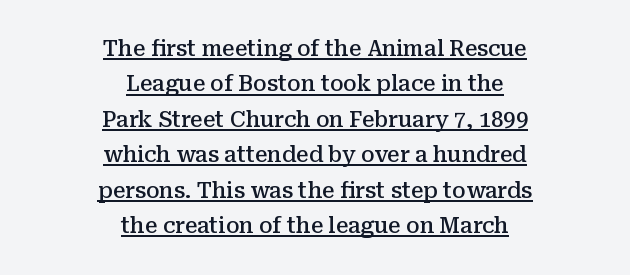
Q: Is the text bold? A: Semi-bold.
Q: Is the text italic (slanted)? A: No, it is upright.
Q: Is the text underlined? A: Yes.
Q: How is the paragraph aligned? A: Centered.
Q: Is the spacing between letters normal or unusually wide? A: Normal.
Q: Is the spacing between lines tight, normal or loose? A: Normal.
